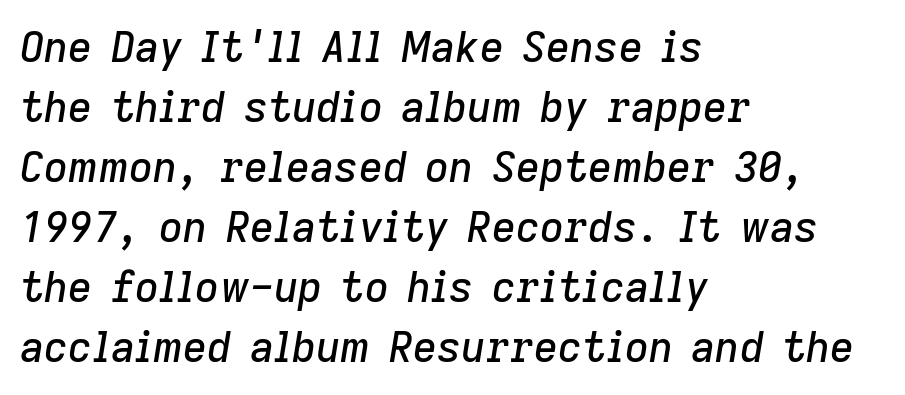
{"italic": "yes", "lean": "right", "slant_degrees": 9, "width": "normal", "stroke_contrast": "low", "x_height": "medium", "monospaced": "no", "underline": "no", "align": "left", "line_spacing": "normal", "line_spacing_ratio": 1.43, "letter_spacing": "normal", "letter_spacing_em": 0.0, "glyph_px": 42}
